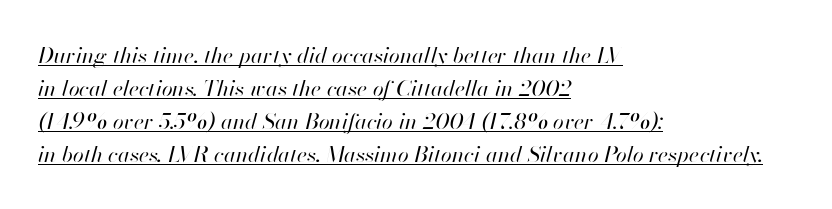
The image shows 22 px text type, italic (leaning right); set left-aligned, normal line spacing (1.5x), normal letter spacing, underlined.
